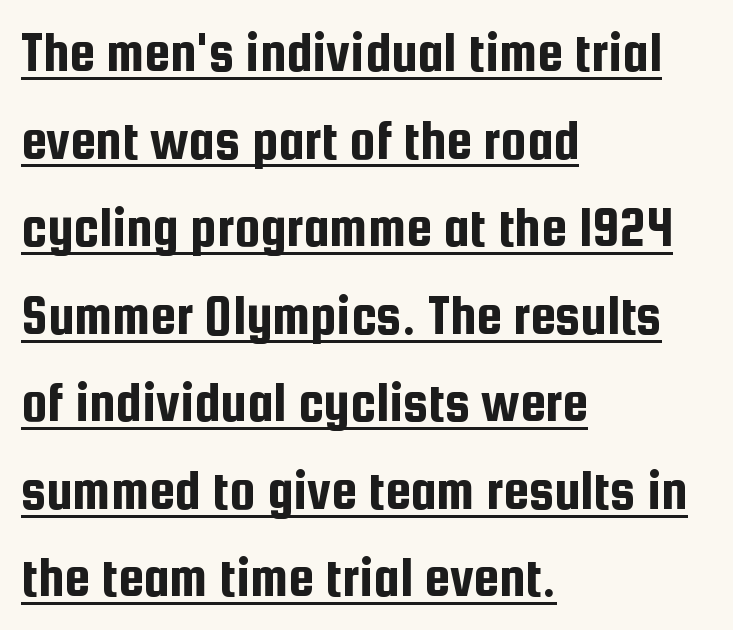
Style check: upright. The glyphs in this specimen are sans serif. The lettering is marked with a stroke running underneath it. Vertical spacing — default. Note the varied advance widths — an 'i' is clearly narrower than an 'm'.
